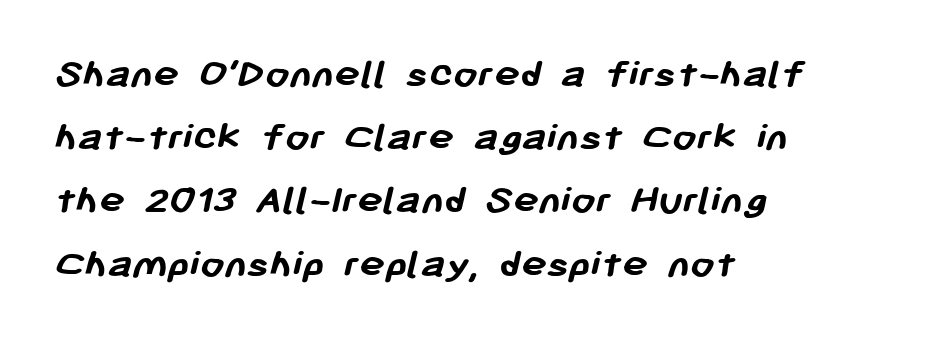
{"serif": "no", "bold": "yes", "weight": "semibold", "width": "normal", "stroke_contrast": "low", "x_height": "medium", "monospaced": "no", "underline": "no", "align": "left", "line_spacing": "normal", "line_spacing_ratio": 1.47, "letter_spacing": "normal", "letter_spacing_em": 0.0, "glyph_px": 43}
